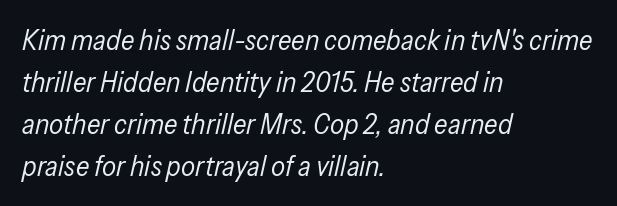
How are the letters spaced? Ordinarily, with no added tracking. The rag falls on the right side of this text block. Students, observe: this is what conventionally led text looks like. A typesetter would mark this as italic. Is this a fixed-width face? No — the glyphs have proportional, varying widths.
